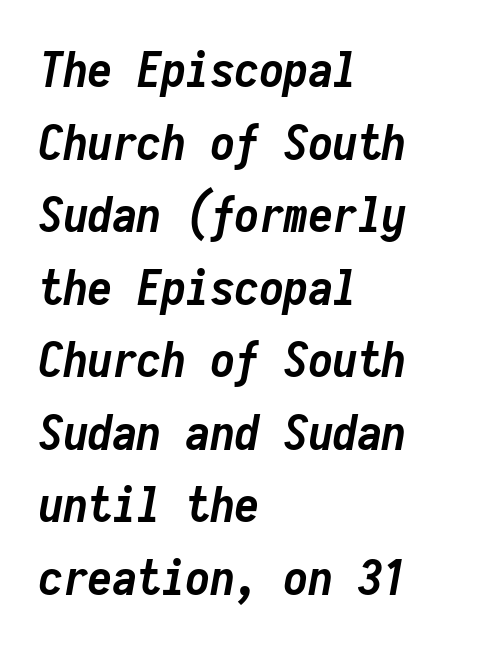
The image shows 49 px semibold, condensed type, italic (leaning right), monospaced; set left-aligned, normal line spacing (1.48x), normal letter spacing, not underlined; low stroke contrast and a medium x-height.
